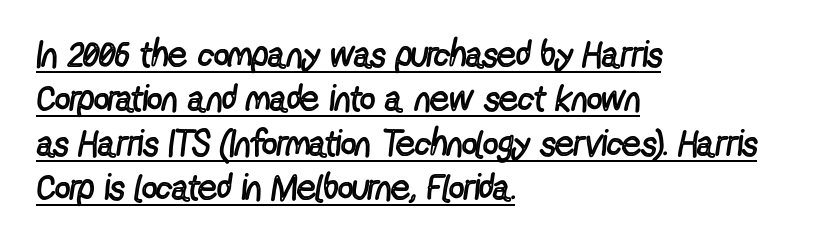
Q: Is the text bold? A: No.
Q: Is the typeface a serif or a sans-serif typeface? A: Sans-serif.
Q: Is the text underlined? A: Yes.
Q: How is the paragraph aligned? A: Left-aligned.
Q: Is the spacing between letters normal or unusually wide? A: Normal.
Q: Width (condensed, normal, or wide)? A: Condensed.
Q: x-height? A: Medium.
Q: Monospaced? A: No.
